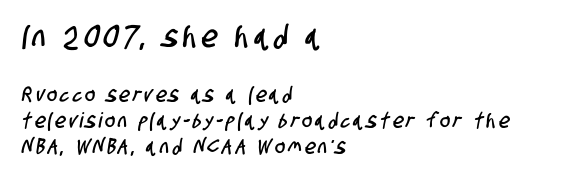
The image shows 31 px condensed sans-serif type; set left-aligned, line spacing 1.23x, not underlined; the first (top) block is 1.48x larger; low stroke contrast and a large x-height.
